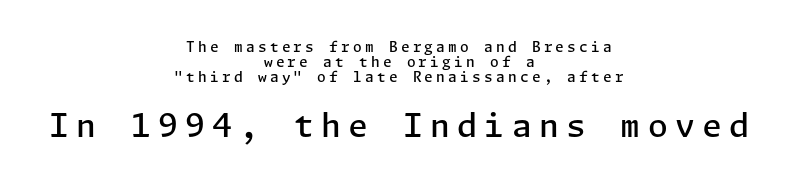
Q: Is the text bold? A: Semi-bold.
Q: Is the text italic (slanted)? A: No, it is upright.
Q: Is the typeface a serif or a sans-serif typeface? A: Sans-serif.
Q: Is the text underlined? A: No.
Q: How is the paragraph aligned? A: Centered.
Q: Is the spacing between letters normal or unusually wide? A: Unusually wide.
Q: Is the spacing between lines tight, normal or loose? A: Tight.
Q: Which block of text is set in a larger size, the first (top) or the second (bottom)? A: The second (bottom) one.
Q: Width (condensed, normal, or wide)? A: Normal.
Q: Stroke contrast? A: Low.
Q: x-height? A: Medium.
